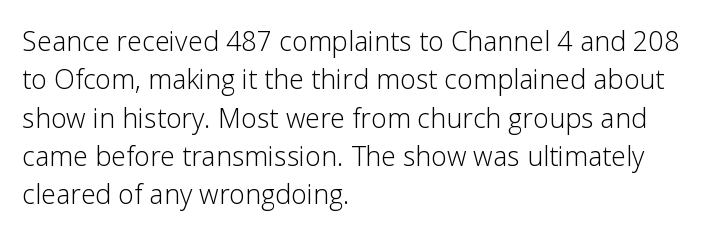
The image shows 27 px text type, upright; set left-aligned, normal line spacing (1.42x), normal letter spacing, not underlined.
